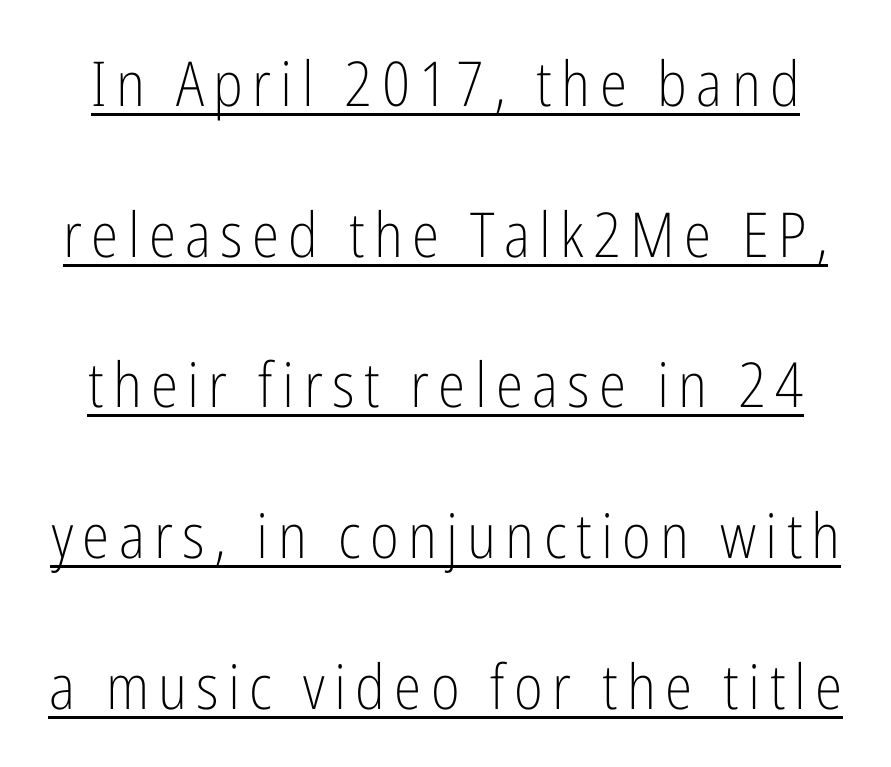
The image shows 62 px light, condensed sans-serif type, upright; set loose line spacing (2.43x), underlined; low stroke contrast and a medium x-height.
